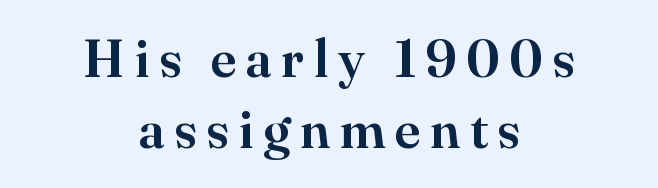
The image shows 52 px serif type, upright; set centered, normal line spacing (1.36x), not underlined; high stroke contrast and a small x-height.
